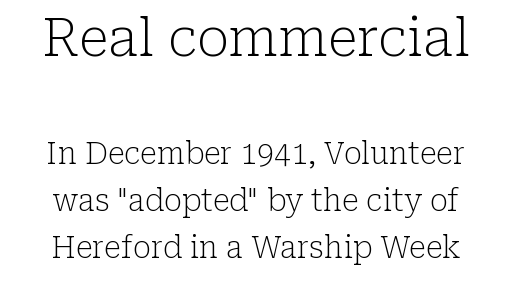
Each new line begins a customary step beneath the previous one. Each letter keeps its own natural width here, so spacing adapts to shape. Look at the tracking — it's just the regular setting, nothing added. The letters stand straight up with perfectly vertical stems. These two chunks differ in scale, with the top chunk taking the larger measure. Each letter's strokes conclude with small projecting serifs.
